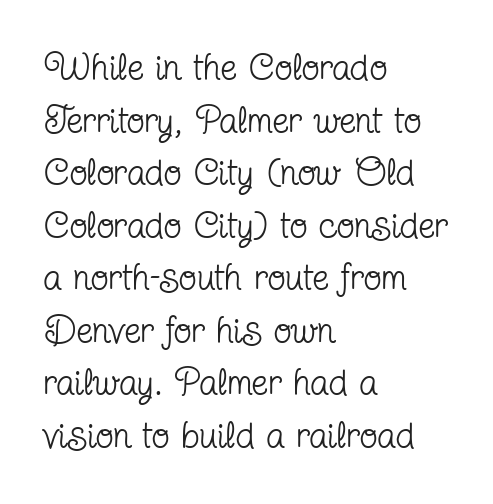
The image shows 37 px regular-weight, condensed serif type, upright; set left-aligned, normal line spacing (1.42x), normal letter spacing, not underlined; low stroke contrast and a medium x-height.
